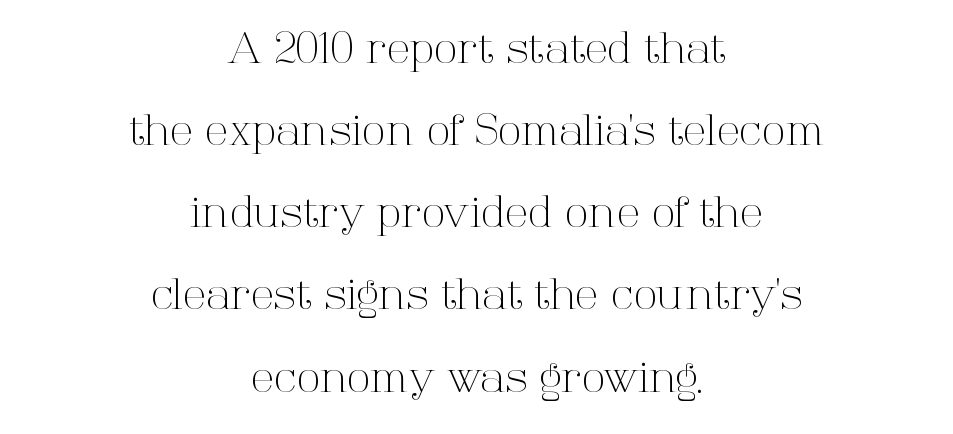
The lettering stays uniformly vertical, giving the passage a roman look. Line spacing here is loose. No chunkiness to these letters — they're not bold. Does the copy run flush right? No — it is centered line by line. Descenders hang freely into open space. How are the letters spaced? Ordinarily, with no added tracking.
